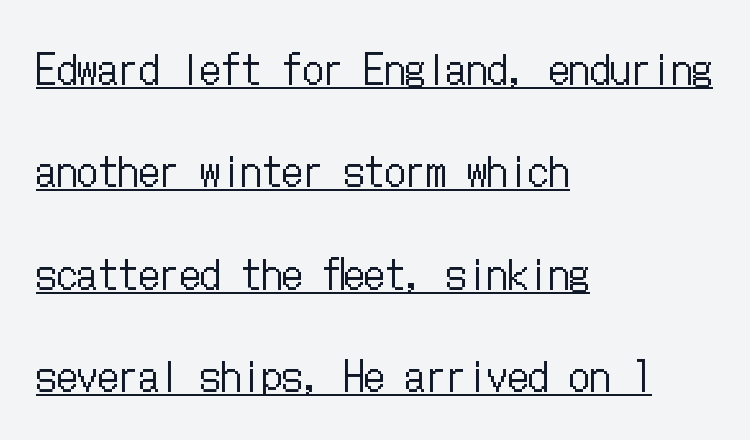
{"italic": "no", "bold": "no", "weight": "regular", "width": "condensed", "stroke_contrast": "low", "x_height": "medium", "underline": "yes", "align": "left", "line_spacing": "loose", "line_spacing_ratio": 2.5, "letter_spacing": "normal", "letter_spacing_em": 0.0, "glyph_px": 41}
